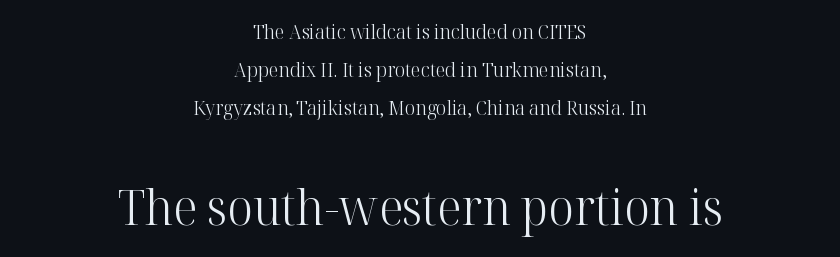
Q: Is the text bold? A: No.
Q: Is the text italic (slanted)? A: No, it is upright.
Q: Is the typeface a serif or a sans-serif typeface? A: Serif.
Q: Is the text underlined? A: No.
Q: How is the paragraph aligned? A: Centered.
Q: Is the spacing between letters normal or unusually wide? A: Normal.
Q: Is the spacing between lines tight, normal or loose? A: Loose.
Q: Which block of text is set in a larger size, the first (top) or the second (bottom)? A: The second (bottom) one.
Q: Width (condensed, normal, or wide)? A: Normal.
Q: Stroke contrast? A: High.
Q: x-height? A: Medium.
Q: Monospaced? A: No.
